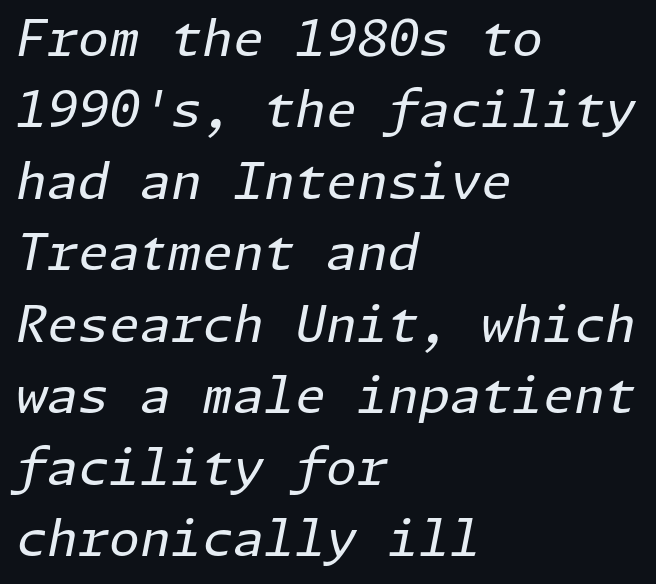
{"italic": "yes", "lean": "right", "slant_degrees": 11, "bold": "no", "weight": "regular", "width": "normal", "stroke_contrast": "low", "x_height": "medium", "underline": "no", "align": "left", "line_spacing": "normal", "line_spacing_ratio": 1.43, "letter_spacing": "normal", "letter_spacing_em": 0.0, "glyph_px": 50}
